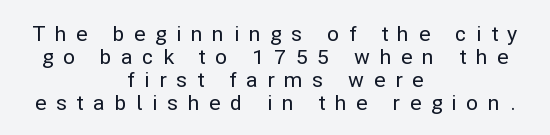
The image shows 21 px text type, upright; set centered, tight line spacing (1.09x), unusually wide letter spacing (+0.46 em), not underlined.
